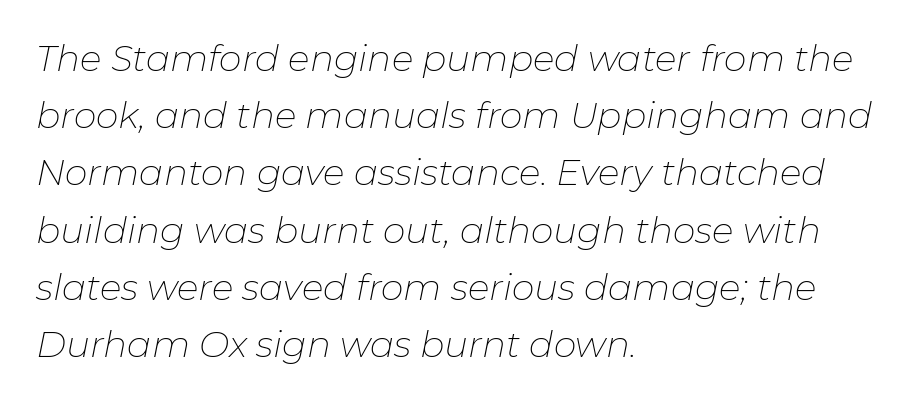
The string is rendered with underlining switched off. Is this a fixed-width face? No — the glyphs have proportional, varying widths. Baseline-to-baseline distance is the conventional proportion of letter height. When letters slant like this, we call the style italic. Standard letterfit; no display-style spreading of the glyphs.
